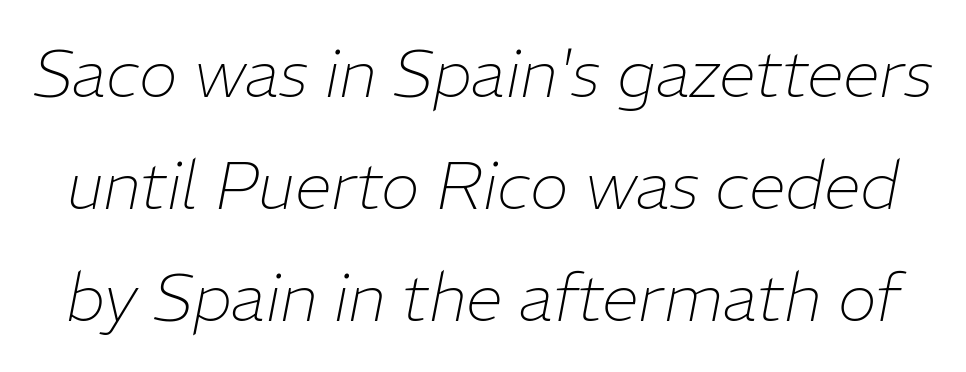
{"italic": "yes", "lean": "right", "slant_degrees": 11, "bold": "no", "weight": "thin", "width": "normal", "stroke_contrast": "low", "x_height": "medium", "monospaced": "no", "underline": "no", "line_spacing": "normal", "line_spacing_ratio": 1.7, "letter_spacing": "normal", "letter_spacing_em": 0.0, "glyph_px": 66}
